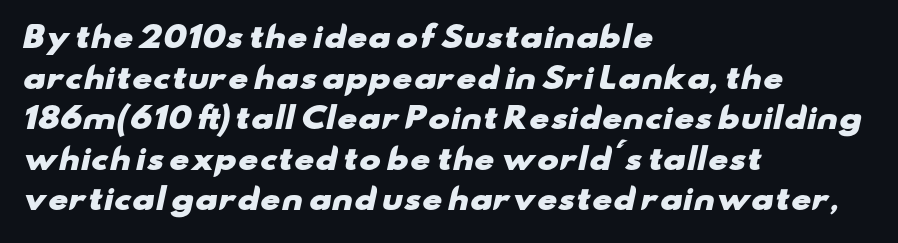
The image shows 29 px heavy, wide sans-serif type; set left-aligned, normal line spacing (1.4x), normal letter spacing, not underlined; low stroke contrast and a small x-height.
